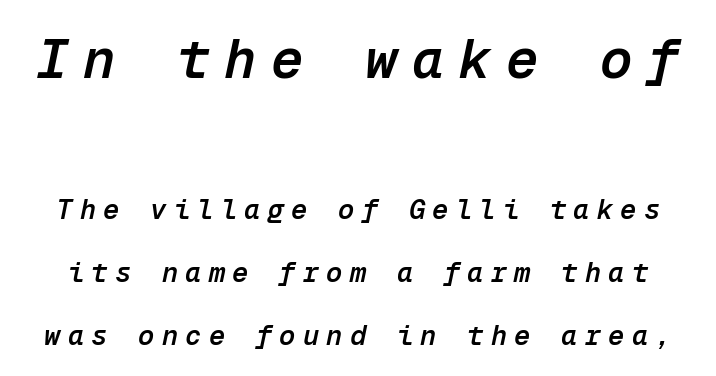
The image shows 54 px semibold type, italic (leaning right), monospaced; set loose line spacing (2.32x), unusually wide letter spacing (+0.27 em), not underlined; the first (top) block is 2.0x larger; low stroke contrast and a medium x-height.
